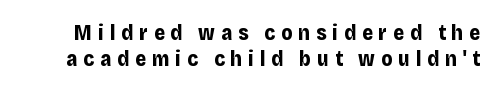
Posture: straight, roman, zero tilt. Quick note: underline off. This is heavy type, rendered in bold. Tracking value appears strongly positive — letters spread wide.
